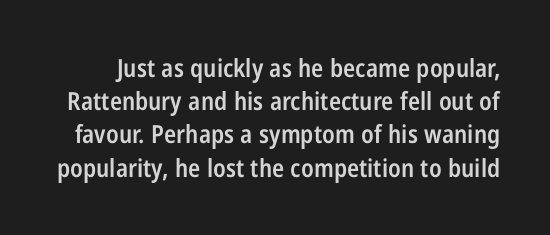
{"italic": "no", "bold": "semi", "underline": "no", "line_spacing": "normal", "line_spacing_ratio": 1.33, "letter_spacing": "normal", "letter_spacing_em": 0.0, "glyph_px": 25}
